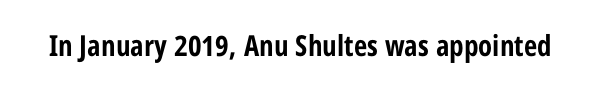
Q: Is the text bold? A: Yes.
Q: Is the text italic (slanted)? A: No, it is upright.
Q: Is the typeface a serif or a sans-serif typeface? A: Sans-serif.
Q: Is the text underlined? A: No.
Q: Is the spacing between letters normal or unusually wide? A: Normal.
Q: Width (condensed, normal, or wide)? A: Condensed.
Q: Stroke contrast? A: Low.
Q: x-height? A: Medium.
Q: Monospaced? A: No.
